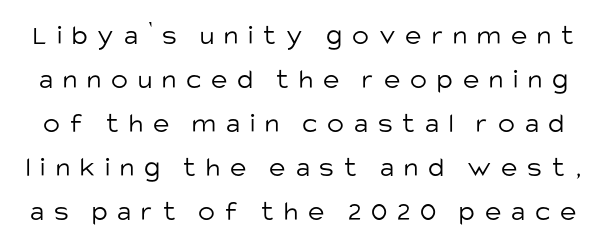
{"serif": "no", "italic": "no", "bold": "no", "weight": "light", "width": "normal", "stroke_contrast": "low", "x_height": "large", "monospaced": "no", "underline": "no", "line_spacing": "normal", "line_spacing_ratio": 1.57, "letter_spacing": "wide", "letter_spacing_em": 0.36, "glyph_px": 28}
